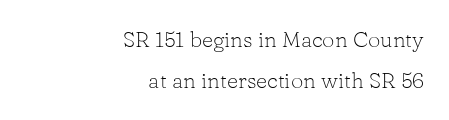
{"italic": "no", "bold": "no", "underline": "no", "align": "right", "line_spacing_ratio": 1.87, "letter_spacing": "normal", "letter_spacing_em": 0.0, "glyph_px": 22}
